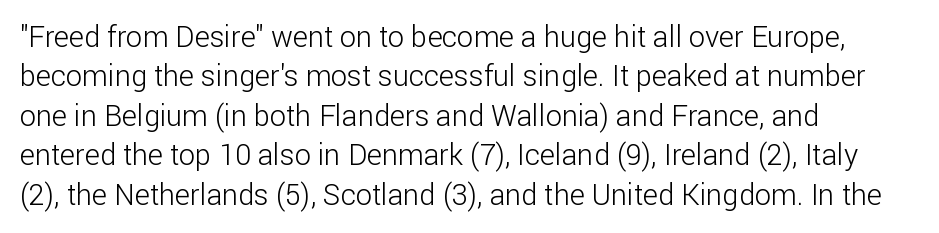
Q: Is the text bold? A: No.
Q: Is the text italic (slanted)? A: No, it is upright.
Q: Is the typeface a serif or a sans-serif typeface? A: Sans-serif.
Q: Is the text underlined? A: No.
Q: How is the paragraph aligned? A: Left-aligned.
Q: Is the spacing between letters normal or unusually wide? A: Normal.
Q: Is the spacing between lines tight, normal or loose? A: Normal.
Q: Width (condensed, normal, or wide)? A: Normal.
Q: Stroke contrast? A: Low.
Q: x-height? A: Medium.
Q: Monospaced? A: No.
